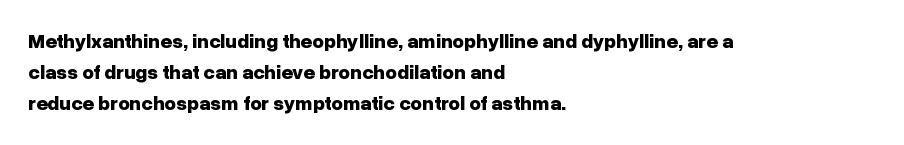
The image shows 20 px bold type, upright; set left-aligned, normal line spacing (1.55x), normal letter spacing, not underlined.
